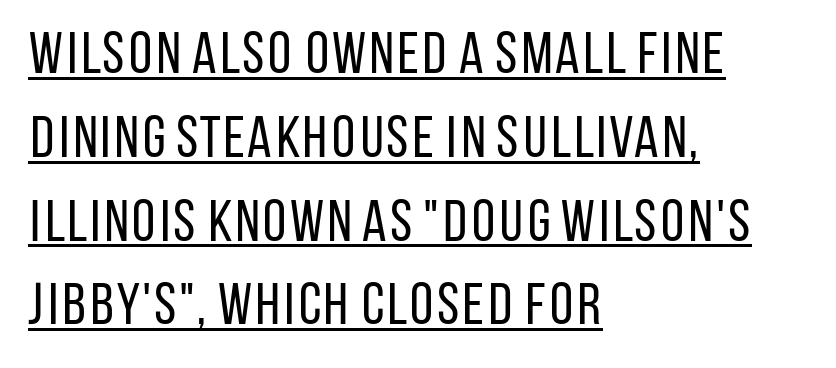
Is there much room between lines? A standard amount, neither cramped nor airy. In terms of letterspacing, this is plain default setting. No extra ink here — the face is not bold. Do the characters align in a grid? No, the font is proportional.
